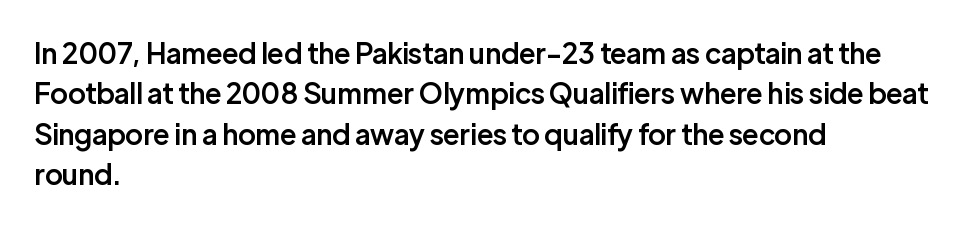
The image shows 28 px semibold sans-serif type, upright; set left-aligned, normal line spacing (1.44x), normal letter spacing, not underlined; low stroke contrast and a medium x-height.
